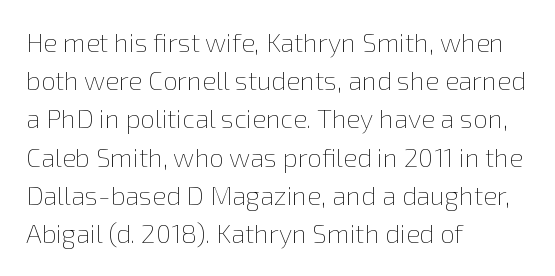
The vertical gap from one line to the next is medium. Quick note: underline off. The characters are drawn with everyday or finer stroke widths. A typesetter would mark this as roman, not italic. Caption: multi-line text, flush left, ragged right.
